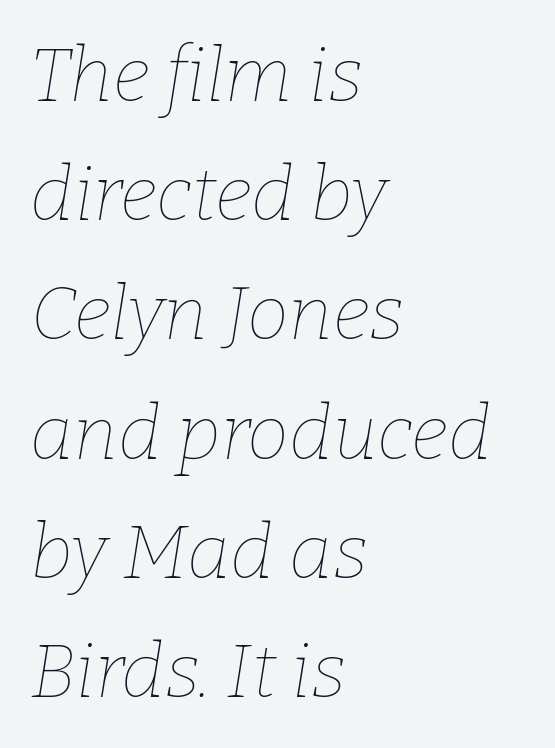
The image shows 75 px thin type, italic (leaning right); set left-aligned, normal line spacing (1.59x), normal letter spacing, not underlined; low stroke contrast and a medium x-height.
